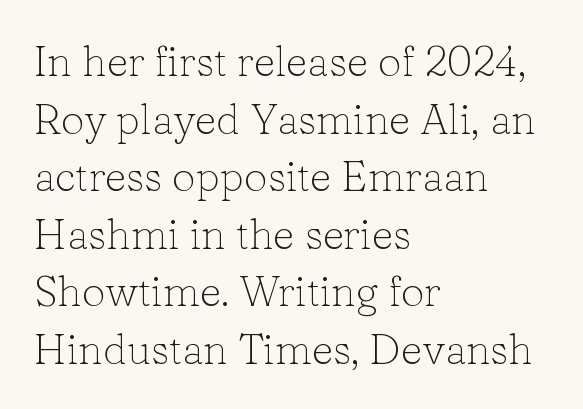
The image shows 42 px light serif type, upright; set left-aligned, normal line spacing (1.37x), normal letter spacing, not underlined; low stroke contrast and a medium x-height.
